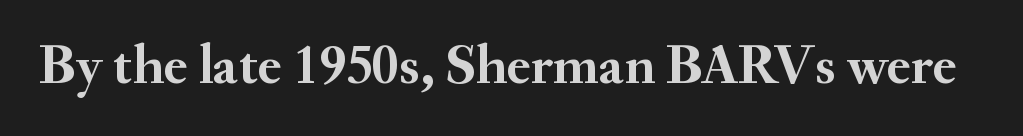
{"serif": "yes", "italic": "no", "bold": "yes", "weight": "semibold", "width": "normal", "stroke_contrast": "medium", "x_height": "small", "monospaced": "no", "underline": "no", "letter_spacing": "normal", "letter_spacing_em": 0.0, "glyph_px": 57}
